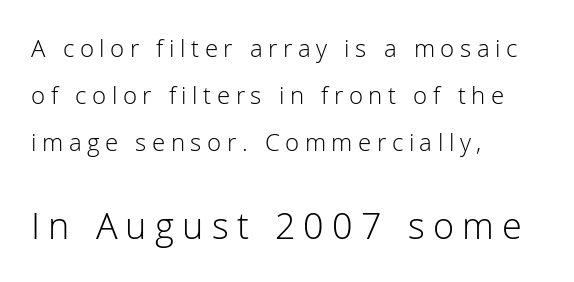
The image shows 36 px light sans-serif type, upright; set left-aligned, loose line spacing (1.95x), unusually wide letter spacing (+0.23 em), not underlined; the second (bottom) block is 1.5x larger; low stroke contrast and a medium x-height.
